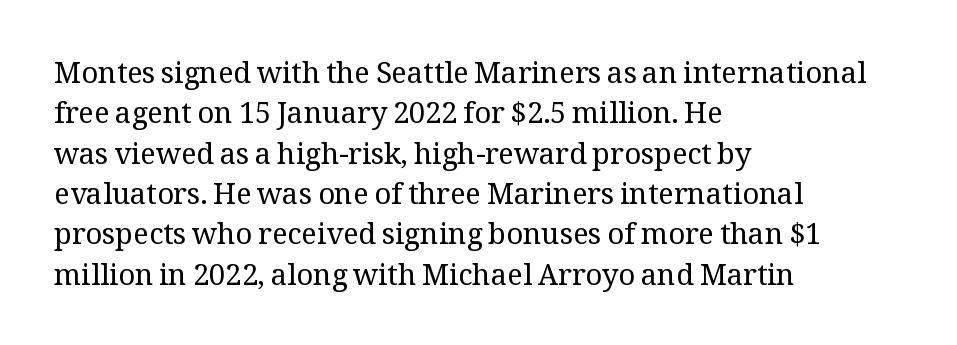
The image shows 29 px regular-weight serif type, upright; set left-aligned, normal line spacing (1.39x), normal letter spacing, not underlined; medium stroke contrast and a medium x-height.
